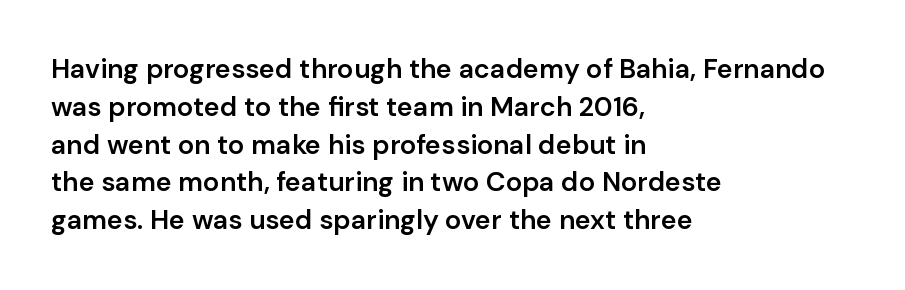
{"italic": "no", "bold": "semi", "underline": "no", "align": "left", "line_spacing": "normal", "line_spacing_ratio": 1.4, "letter_spacing": "normal", "letter_spacing_em": 0.0, "glyph_px": 27}
